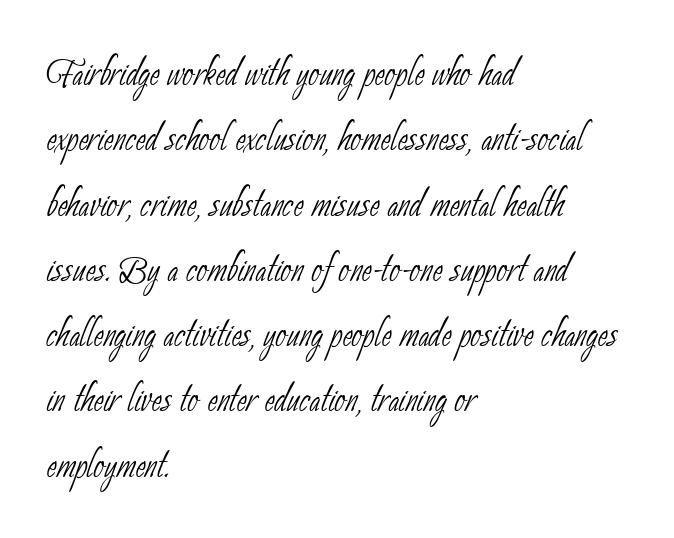
Has an underline been added? It has not. The designer went with a sans here, leaving each stem footless. The letters sit at their default tracking, neither squeezed nor spread. A normal amount of white space separates one row of letters from the next. You could not count columns in this text — the font is proportionally spaced.
